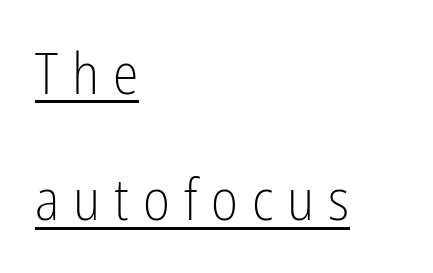
{"serif": "no", "italic": "no", "bold": "no", "weight": "light", "width": "condensed", "stroke_contrast": "low", "x_height": "medium", "monospaced": "no", "underline": "yes", "align": "left", "line_spacing": "loose", "line_spacing_ratio": 2.18, "letter_spacing": "wide", "letter_spacing_em": 0.24, "glyph_px": 58}
